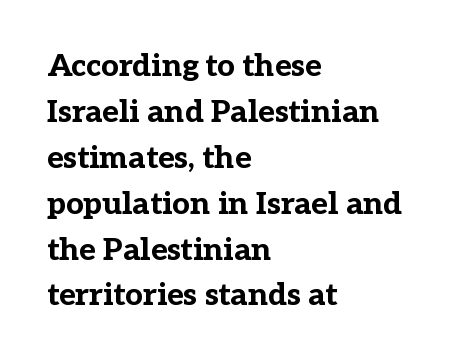
{"serif": "yes", "italic": "no", "bold": "yes", "weight": "bold", "width": "normal", "stroke_contrast": "low", "x_height": "medium", "monospaced": "no", "underline": "no", "align": "left", "line_spacing": "normal", "line_spacing_ratio": 1.48, "letter_spacing": "normal", "letter_spacing_em": 0.0, "glyph_px": 31}
